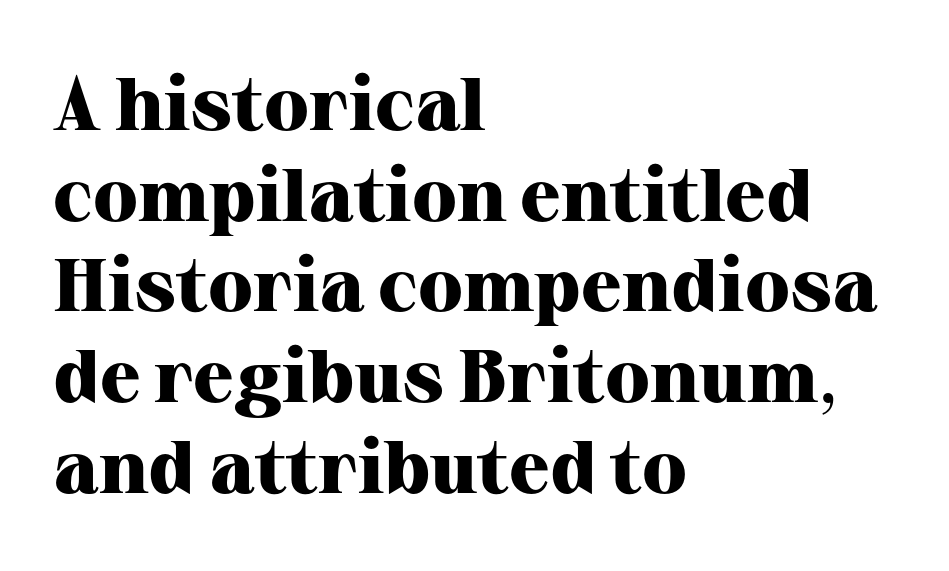
Varying glyph widths throughout — classic text-font behaviour. Lines of text with bare space underneath. This sample uses an upright cut, with every glyph sitting square on the baseline. The letterforms sit shoulder to shoulder at normal distance.
